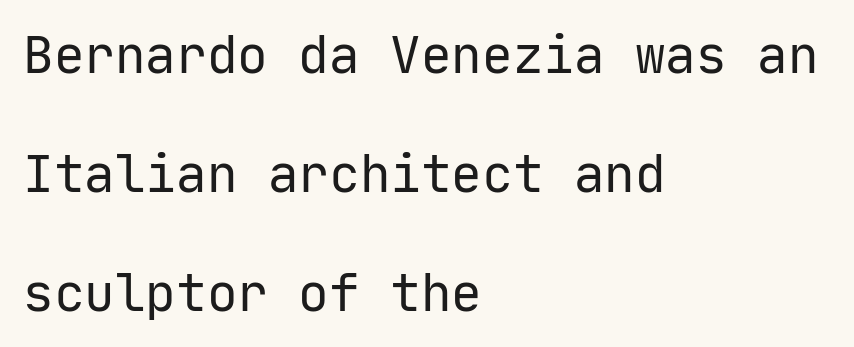
The image shows 51 px regular-weight sans-serif type, upright, monospaced; set left-aligned, loose line spacing (2.33x), normal letter spacing, not underlined; low stroke contrast and a medium x-height.
